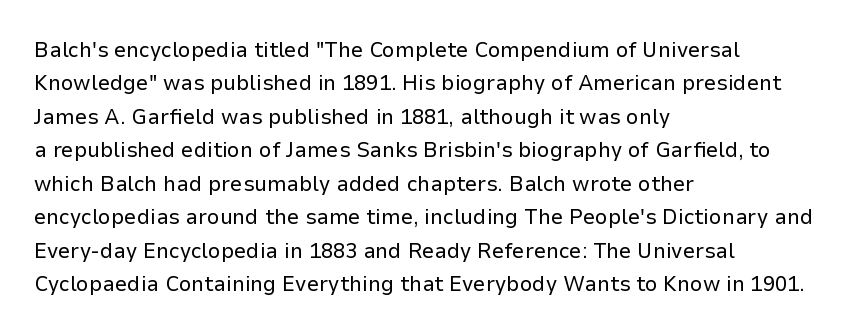
Summary of vertical rhythm: regular, with standard interline spacing. No extra ink here — the face is not bold. Quick note: not italic, upright. Horizontal alignment here is leftward, the default for most running prose.
